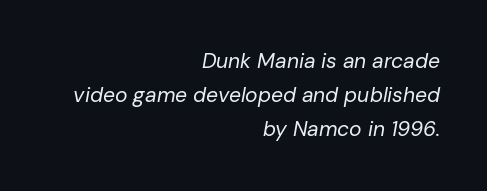
The image shows 21 px text type, italic (leaning right); set right-aligned, normal line spacing (1.62x), normal letter spacing, not underlined.
